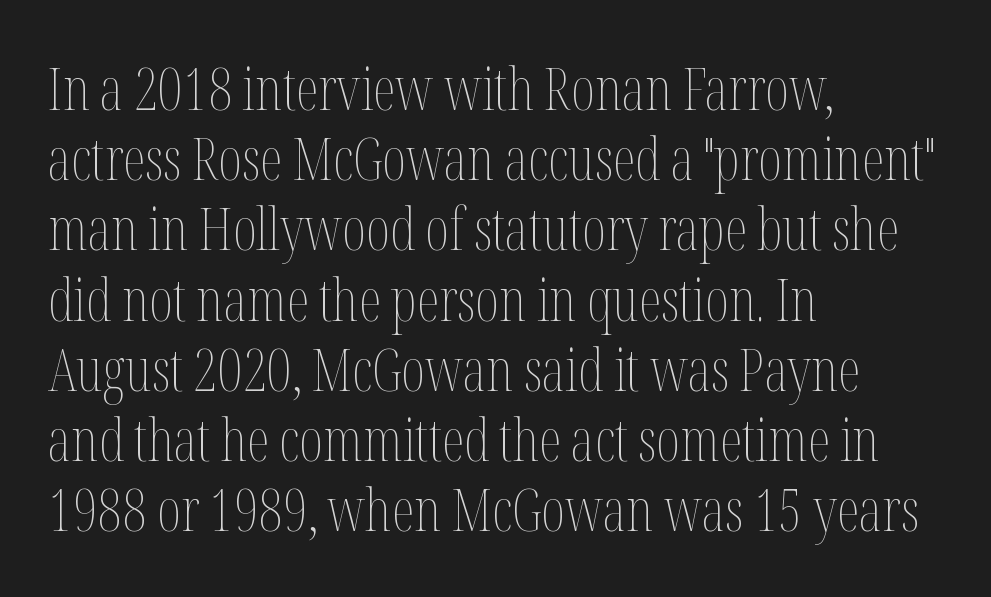
{"italic": "no", "bold": "no", "weight": "thin", "width": "condensed", "stroke_contrast": "medium", "x_height": "medium", "monospaced": "no", "underline": "no", "align": "left", "line_spacing_ratio": 1.21, "letter_spacing": "normal", "letter_spacing_em": 0.0, "glyph_px": 58}
